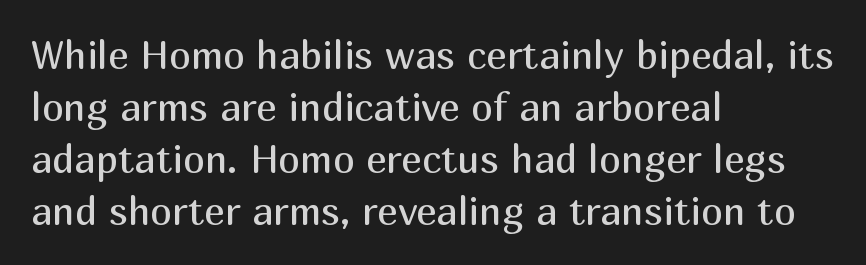
Q: Is the text bold? A: No.
Q: Is the text italic (slanted)? A: No, it is upright.
Q: Is the typeface a serif or a sans-serif typeface? A: Sans-serif.
Q: Is the text underlined? A: No.
Q: How is the paragraph aligned? A: Left-aligned.
Q: Is the spacing between letters normal or unusually wide? A: Normal.
Q: Is the spacing between lines tight, normal or loose? A: Normal.
Q: Width (condensed, normal, or wide)? A: Normal.
Q: Stroke contrast? A: Medium.
Q: x-height? A: Medium.
Q: Monospaced? A: No.
